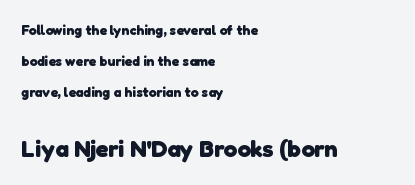
Q: Is the text bold? A: Yes.
Q: Is the text underlined? A: No.
Q: How is the paragraph aligned? A: Left-aligned.
Q: Is the spacing between letters normal or unusually wide? A: Normal.
Q: Is the spacing between lines tight, normal or loose? A: Loose.
Q: Which block of text is set in a larger size, the first (top) or the second (bottom)? A: The second (bottom) one.
